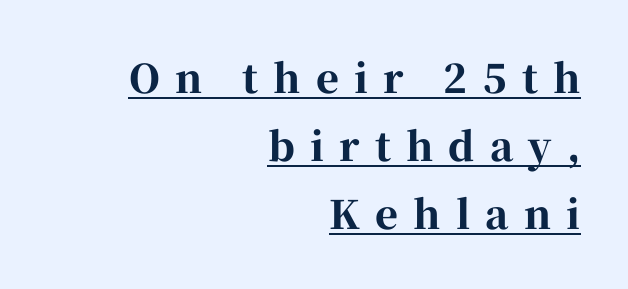
Q: Is the text bold? A: Yes.
Q: Is the text italic (slanted)? A: No, it is upright.
Q: Is the typeface a serif or a sans-serif typeface? A: Serif.
Q: Is the text underlined? A: Yes.
Q: How is the paragraph aligned? A: Right-aligned.
Q: Is the spacing between letters normal or unusually wide? A: Unusually wide.
Q: Width (condensed, normal, or wide)? A: Normal.
Q: Stroke contrast? A: High.
Q: x-height? A: Medium.
Q: Monospaced? A: No.
